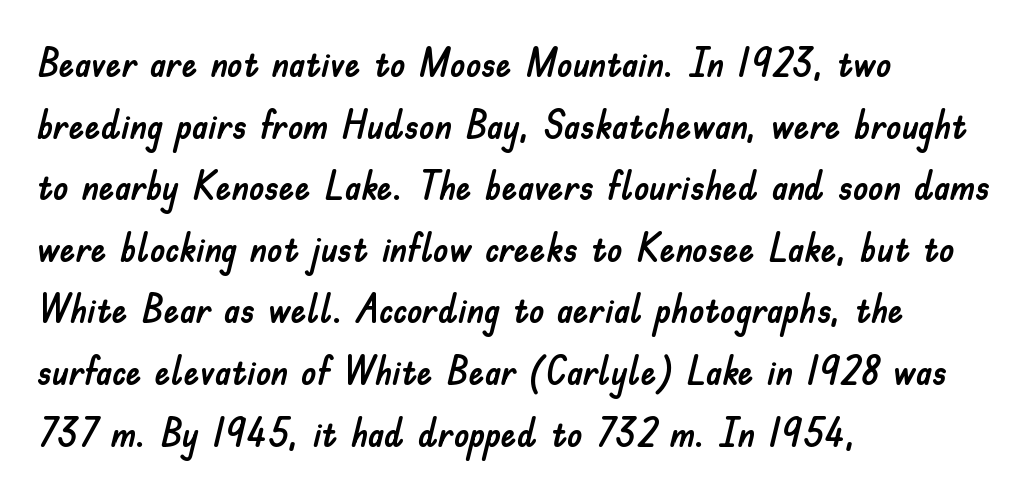
Q: Is the text italic (slanted)? A: Yes.
Q: Is the typeface a serif or a sans-serif typeface? A: Sans-serif.
Q: Is the text underlined? A: No.
Q: How is the paragraph aligned? A: Left-aligned.
Q: Is the spacing between letters normal or unusually wide? A: Normal.
Q: Is the spacing between lines tight, normal or loose? A: Normal.
Q: Width (condensed, normal, or wide)? A: Normal.
Q: Stroke contrast? A: Low.
Q: x-height? A: Small.
Q: Monospaced? A: No.
